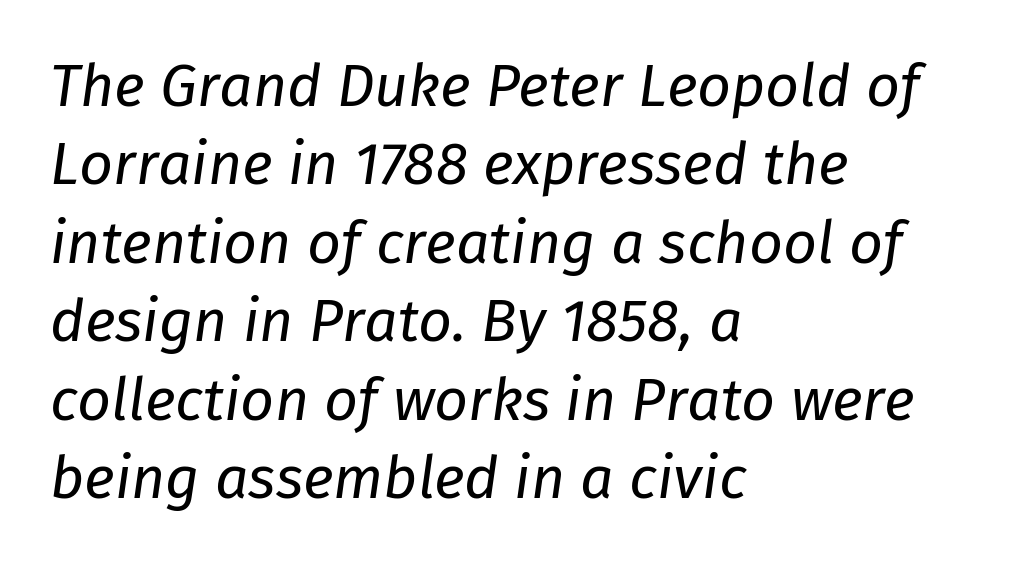
Q: Is the text bold? A: No.
Q: Is the text italic (slanted)? A: Yes, it leans right by about 8 degrees.
Q: Is the text underlined? A: No.
Q: How is the paragraph aligned? A: Left-aligned.
Q: Is the spacing between letters normal or unusually wide? A: Normal.
Q: Is the spacing between lines tight, normal or loose? A: Normal.
Q: Width (condensed, normal, or wide)? A: Normal.
Q: Stroke contrast? A: Low.
Q: x-height? A: Medium.
Q: Monospaced? A: No.
